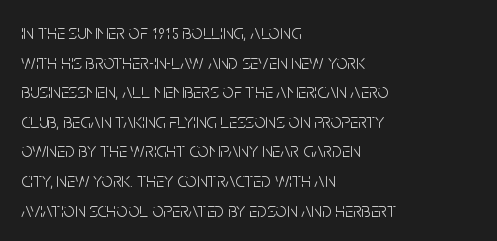
{"italic": "no", "bold": "no", "underline": "no", "align": "left", "line_spacing": "normal", "line_spacing_ratio": 1.48, "letter_spacing": "normal", "letter_spacing_em": 0.0, "glyph_px": 20}
